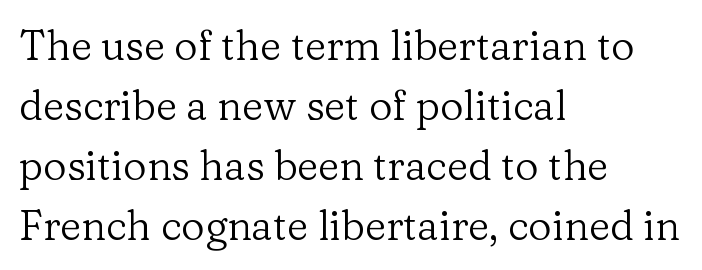
Q: Is the text bold? A: No.
Q: Is the text italic (slanted)? A: No, it is upright.
Q: Is the typeface a serif or a sans-serif typeface? A: Serif.
Q: Is the text underlined? A: No.
Q: How is the paragraph aligned? A: Left-aligned.
Q: Is the spacing between letters normal or unusually wide? A: Normal.
Q: Is the spacing between lines tight, normal or loose? A: Normal.
Q: Width (condensed, normal, or wide)? A: Normal.
Q: Stroke contrast? A: Low.
Q: x-height? A: Medium.
Q: Monospaced? A: No.
